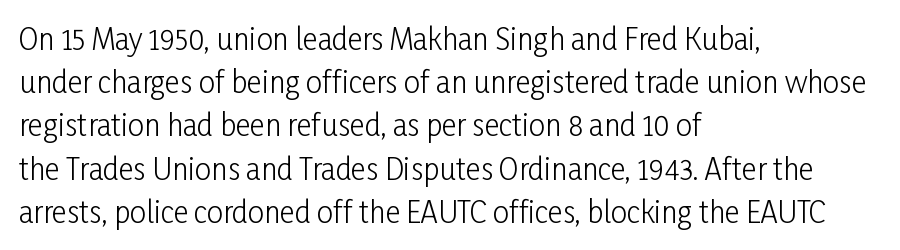
{"serif": "no", "italic": "no", "bold": "no", "weight": "light", "width": "condensed", "stroke_contrast": "low", "x_height": "medium", "monospaced": "no", "underline": "no", "align": "left", "line_spacing": "normal", "line_spacing_ratio": 1.49, "letter_spacing": "normal", "letter_spacing_em": 0.0, "glyph_px": 29}
